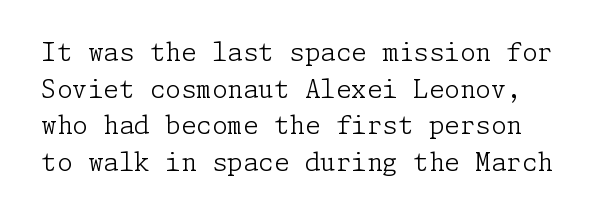
Q: Is the text bold? A: No.
Q: Is the text italic (slanted)? A: No, it is upright.
Q: Is the text underlined? A: No.
Q: Is the spacing between letters normal or unusually wide? A: Normal.
Q: Is the spacing between lines tight, normal or loose? A: Normal.
